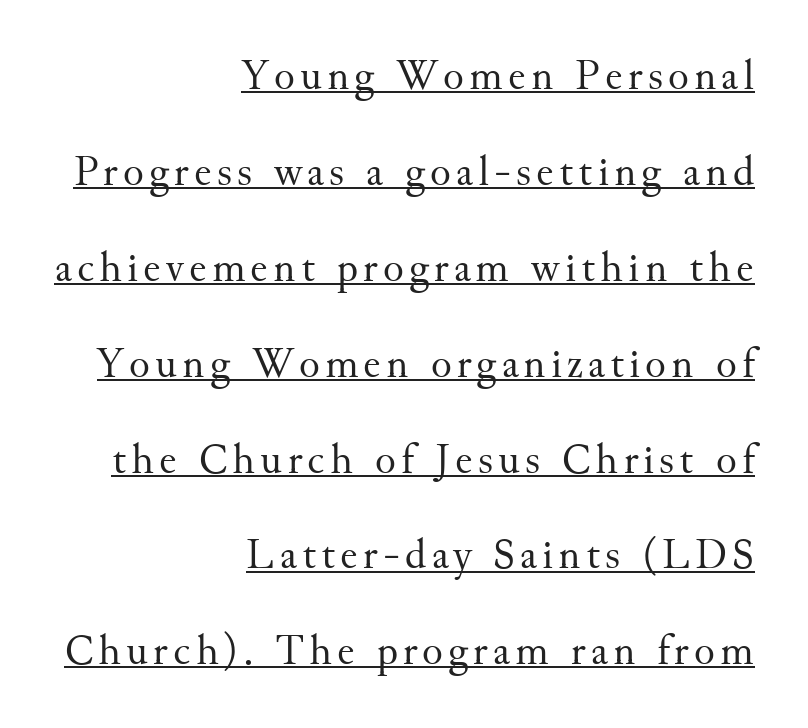
Q: Is the text bold? A: No.
Q: Is the text italic (slanted)? A: No, it is upright.
Q: Is the typeface a serif or a sans-serif typeface? A: Serif.
Q: Is the text underlined? A: Yes.
Q: How is the paragraph aligned? A: Right-aligned.
Q: Is the spacing between lines tight, normal or loose? A: Loose.
Q: Width (condensed, normal, or wide)? A: Normal.
Q: Stroke contrast? A: Medium.
Q: x-height? A: Small.
Q: Monospaced? A: No.
